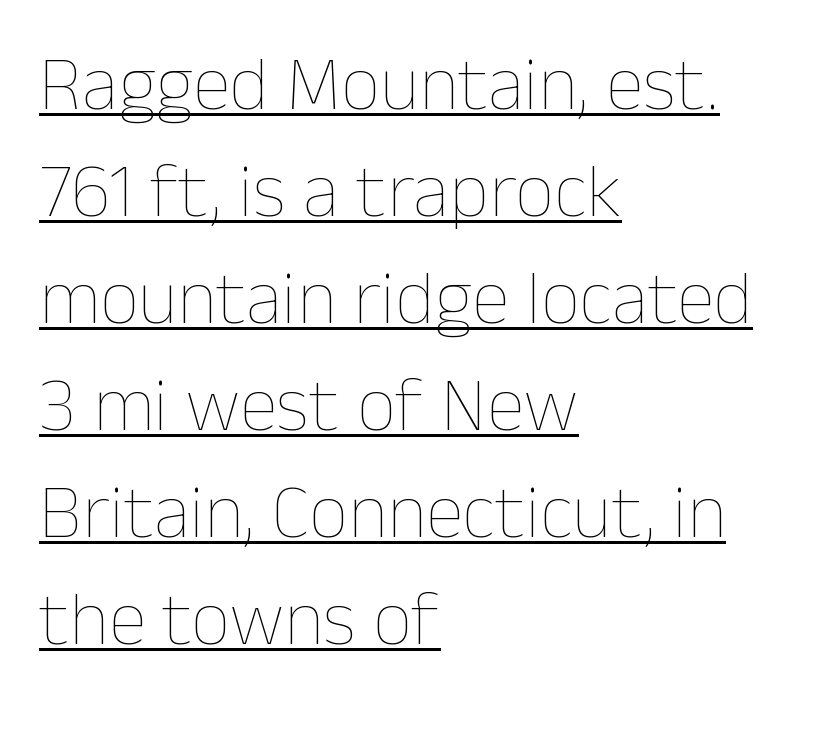
{"italic": "no", "bold": "no", "weight": "thin", "width": "normal", "stroke_contrast": "low", "x_height": "medium", "monospaced": "no", "underline": "yes", "align": "left", "line_spacing": "normal", "line_spacing_ratio": 1.39, "letter_spacing": "normal", "letter_spacing_em": 0.0, "glyph_px": 77}
